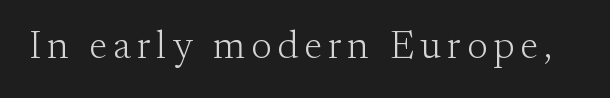
The letters carry serifs — small finishing strokes at the ends of their stems. Here the designer chose a conventional face with non-uniform glyph widths. Underlining? Definitely not there. Bold? No — there's no thickening of the strokes.
